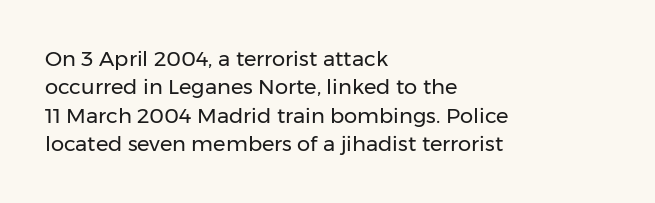
Q: Is the text bold? A: No.
Q: Is the text italic (slanted)? A: No, it is upright.
Q: Is the text underlined? A: No.
Q: How is the paragraph aligned? A: Left-aligned.
Q: Is the spacing between letters normal or unusually wide? A: Normal.
Q: Is the spacing between lines tight, normal or loose? A: Normal.
